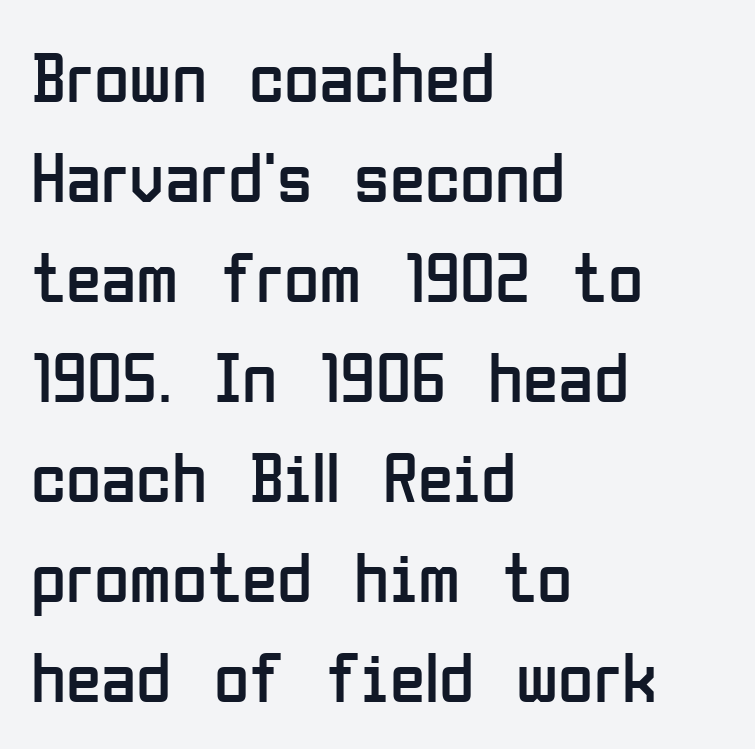
The image shows 72 px regular-weight, condensed sans-serif type, upright; set left-aligned, normal line spacing (1.39x), normal letter spacing, not underlined; low stroke contrast and a medium x-height.
